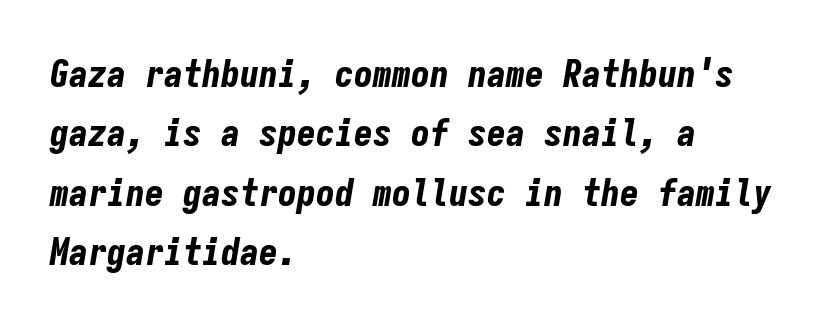
{"italic": "yes", "lean": "right", "slant_degrees": 9, "bold": "yes", "weight": "bold", "width": "condensed", "stroke_contrast": "low", "x_height": "medium", "monospaced": "yes", "underline": "no", "align": "left", "line_spacing": "normal", "line_spacing_ratio": 1.56, "letter_spacing": "normal", "letter_spacing_em": 0.0, "glyph_px": 38}
